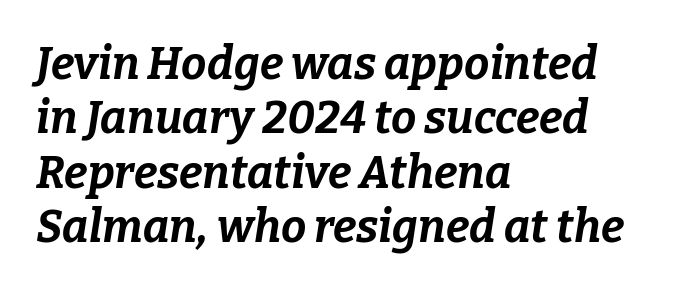
{"italic": "yes", "lean": "right", "slant_degrees": 9, "bold": "yes", "weight": "bold", "width": "normal", "stroke_contrast": "low", "x_height": "medium", "monospaced": "no", "underline": "no", "align": "left", "line_spacing_ratio": 1.21, "letter_spacing": "normal", "letter_spacing_em": 0.0, "glyph_px": 45}
